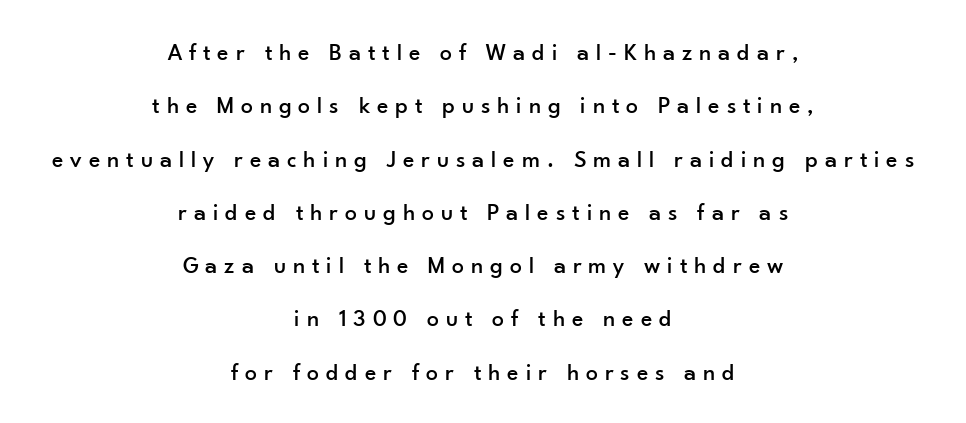
The image shows 24 px text type, upright; set centered, loose line spacing (2.22x), unusually wide letter spacing (+0.29 em), not underlined.
